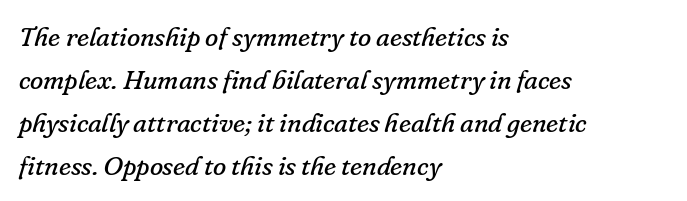
The image shows 27 px text type, italic (leaning right); set left-aligned, normal line spacing (1.59x), normal letter spacing, not underlined.
